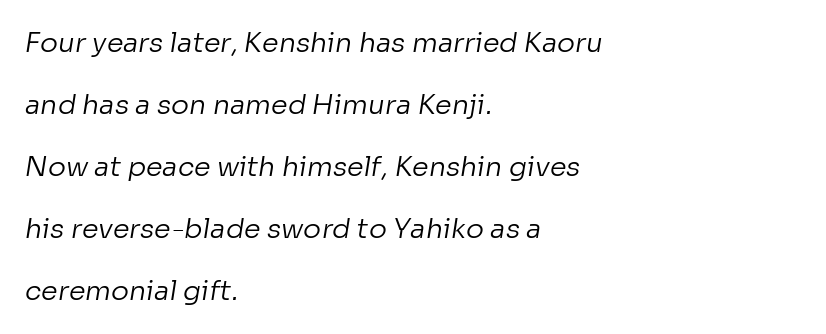
{"bold": "no", "underline": "no", "align": "left", "line_spacing": "loose", "line_spacing_ratio": 2.3, "letter_spacing": "normal", "letter_spacing_em": 0.0, "glyph_px": 27}
